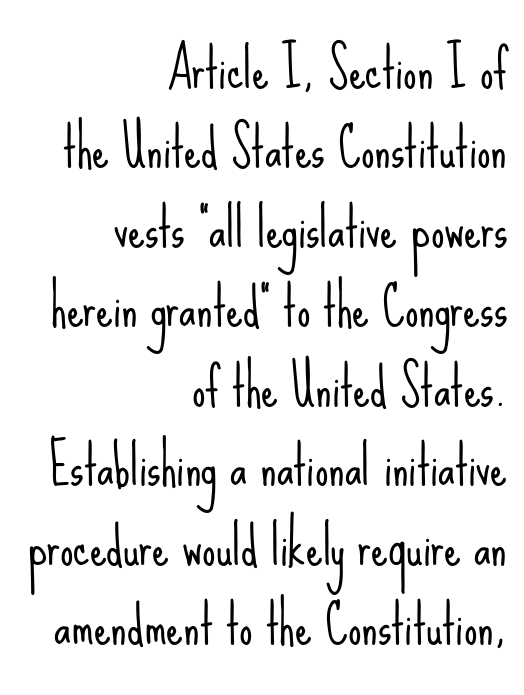
{"serif": "no", "italic": "no", "bold": "no", "weight": "light", "width": "condensed", "stroke_contrast": "low", "x_height": "small", "monospaced": "no", "underline": "no", "align": "right", "line_spacing": "normal", "line_spacing_ratio": 1.5, "letter_spacing": "normal", "letter_spacing_em": 0.0, "glyph_px": 53}
